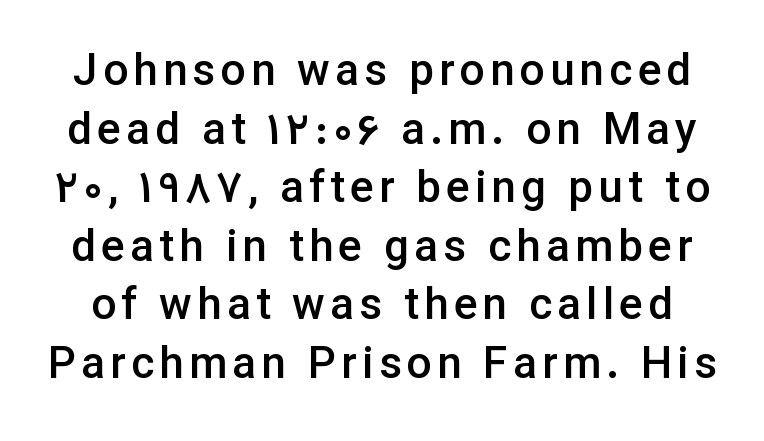
A clean baseline with only descenders dipping below it. What kind of face is this? One without serifs — a sans. The designer left line spacing at the default. The strokes are fattened partway — semibold, not bold. Posture: upright roman. The rendering uses natural spacing where letterforms have individual widths.
